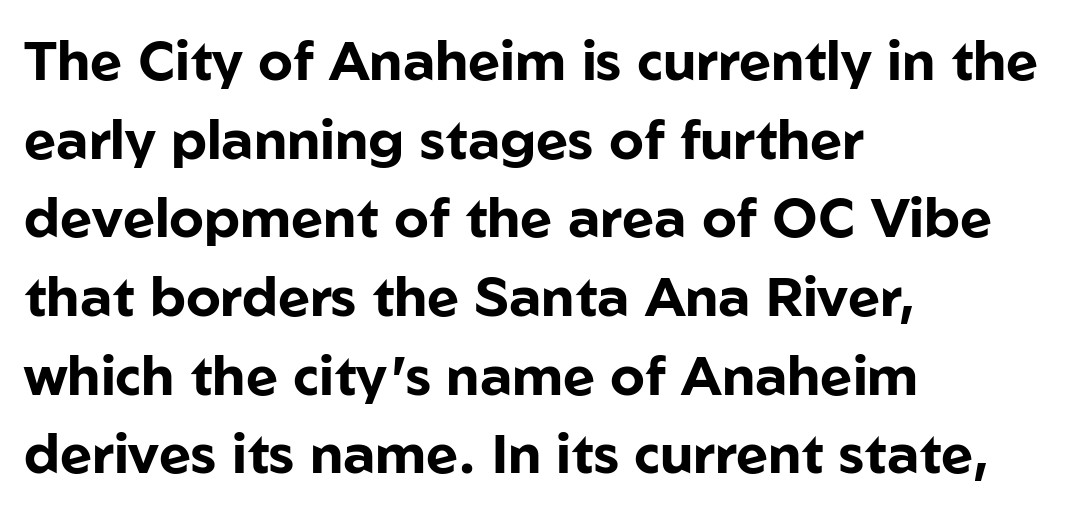
The image shows 55 px bold sans-serif type, upright; set left-aligned, normal line spacing (1.43x), normal letter spacing, not underlined; low stroke contrast and a medium x-height.
